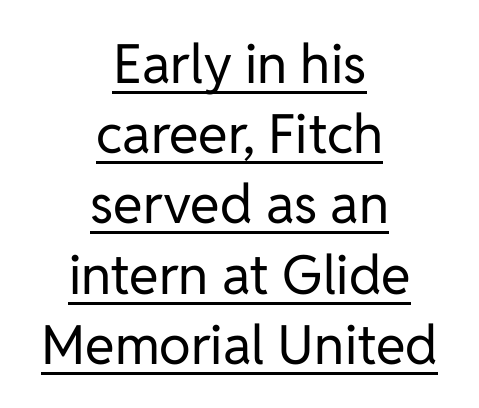
The image shows 54 px regular-weight sans-serif type, upright; set centered, normal line spacing (1.3x), normal letter spacing, underlined; low stroke contrast and a medium x-height.
